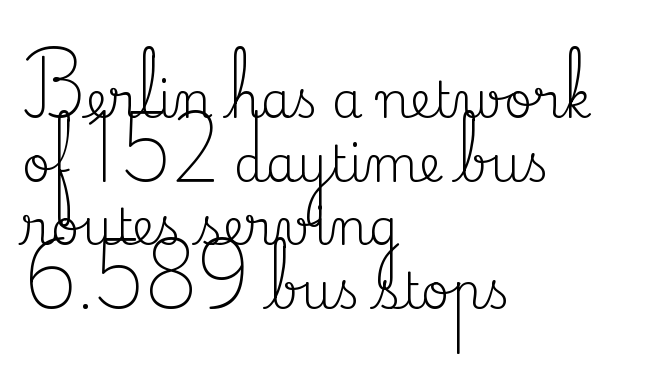
Q: Is the text bold? A: No.
Q: Is the text italic (slanted)? A: No, it is upright.
Q: Is the typeface a serif or a sans-serif typeface? A: Serif.
Q: Is the text underlined? A: No.
Q: How is the paragraph aligned? A: Left-aligned.
Q: Is the spacing between letters normal or unusually wide? A: Normal.
Q: Is the spacing between lines tight, normal or loose? A: Normal.
Q: Width (condensed, normal, or wide)? A: Normal.
Q: Stroke contrast? A: Medium.
Q: x-height? A: Small.
Q: Monospaced? A: No.
